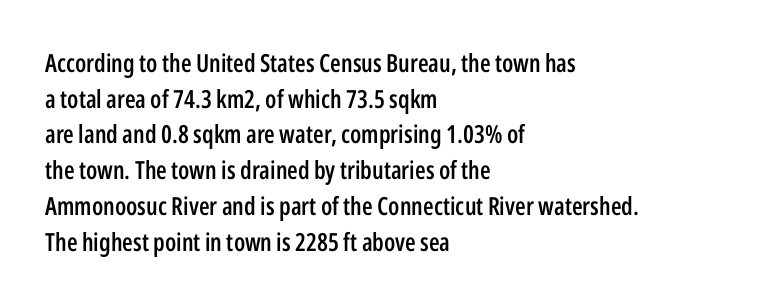
The image shows 25 px text type, upright; set left-aligned, normal line spacing (1.43x), normal letter spacing, not underlined.
